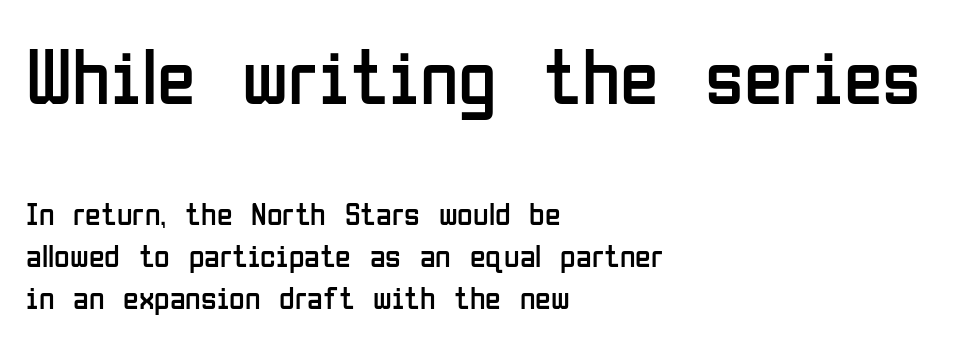
Q: Is the text bold? A: No.
Q: Is the text italic (slanted)? A: No, it is upright.
Q: Is the typeface a serif or a sans-serif typeface? A: Sans-serif.
Q: Is the text underlined? A: No.
Q: How is the paragraph aligned? A: Left-aligned.
Q: Is the spacing between letters normal or unusually wide? A: Normal.
Q: Is the spacing between lines tight, normal or loose? A: Normal.
Q: Which block of text is set in a larger size, the first (top) or the second (bottom)? A: The first (top) one.
Q: Width (condensed, normal, or wide)? A: Condensed.
Q: Stroke contrast? A: Low.
Q: x-height? A: Medium.
Q: Monospaced? A: No.
